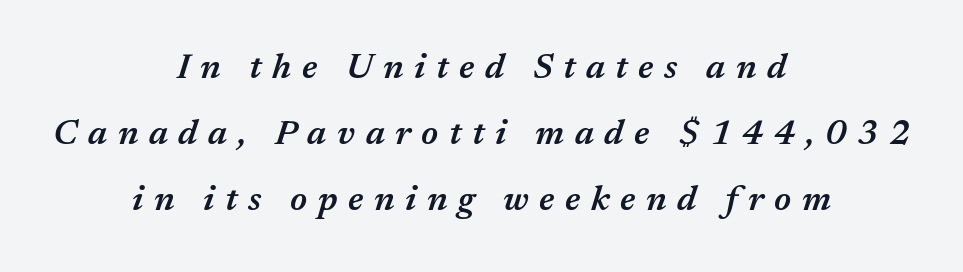
The image shows 35 px semibold type, italic (leaning right); set centered, line spacing 1.88x, unusually wide letter spacing (+0.3 em), not underlined; medium stroke contrast and a medium x-height.
